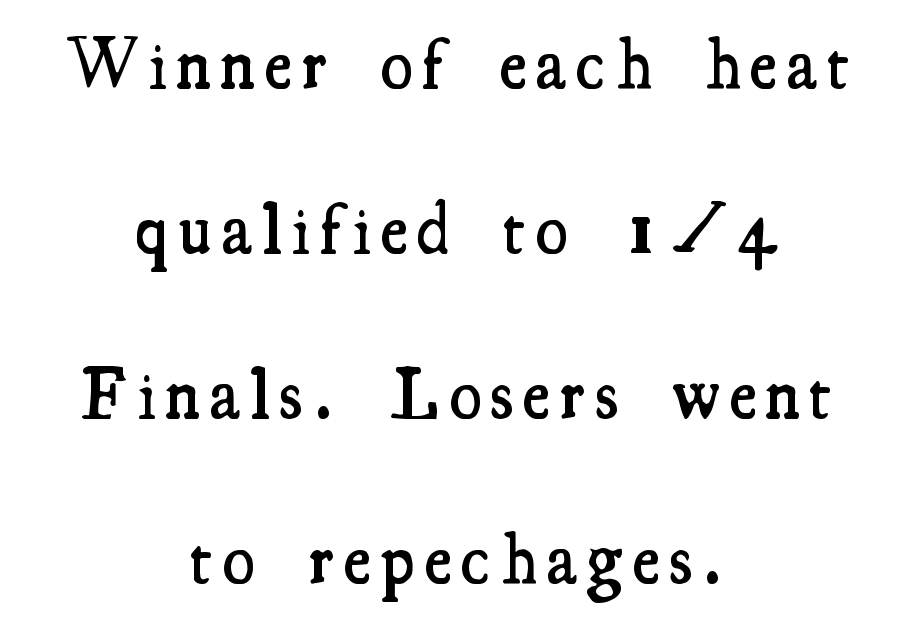
Are there feet on the stems? There are — it's a serif. Quick note: underline off. How heavy is the stroke? Medium-heavy — a semibold, shy of bold. The type sits square on the baseline with zero lean. The passage is arranged like a title page — every line centered. This block would shrink considerably if given ordinary leading; it's expanded now.
